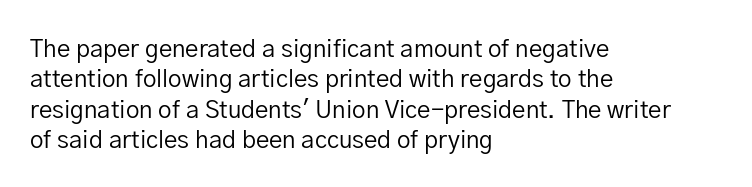
{"italic": "no", "bold": "no", "underline": "no", "align": "left", "line_spacing": "normal", "line_spacing_ratio": 1.27, "letter_spacing": "normal", "letter_spacing_em": 0.0, "glyph_px": 24}
